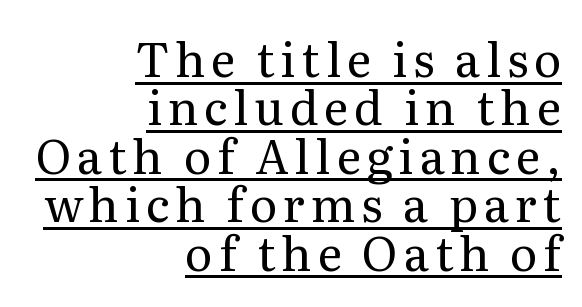
Q: Is the text bold? A: No.
Q: Is the text italic (slanted)? A: No, it is upright.
Q: Is the typeface a serif or a sans-serif typeface? A: Serif.
Q: Is the text underlined? A: Yes.
Q: How is the paragraph aligned? A: Right-aligned.
Q: Is the spacing between lines tight, normal or loose? A: Tight.
Q: Width (condensed, normal, or wide)? A: Normal.
Q: Stroke contrast? A: Medium.
Q: x-height? A: Medium.
Q: Monospaced? A: No.
